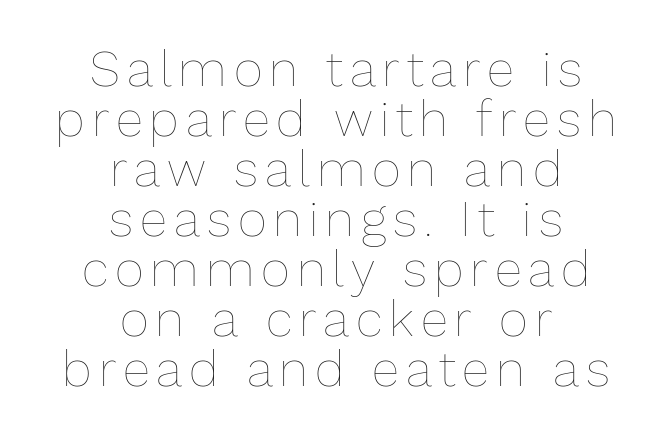
{"italic": "no", "bold": "no", "weight": "thin", "width": "normal", "stroke_contrast": "low", "x_height": "medium", "monospaced": "no", "underline": "no", "align": "center", "line_spacing": "tight", "line_spacing_ratio": 1.0, "glyph_px": 50}
